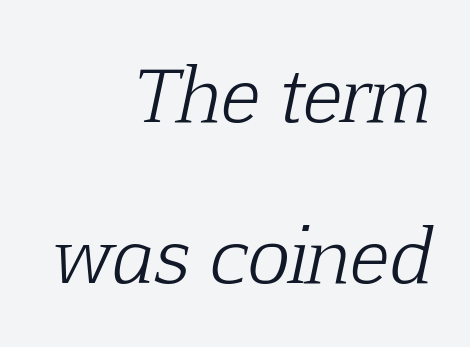
Q: Is the text bold? A: No.
Q: Is the text italic (slanted)? A: Yes, it leans right by about 12 degrees.
Q: Is the typeface a serif or a sans-serif typeface? A: Serif.
Q: Is the text underlined? A: No.
Q: How is the paragraph aligned? A: Right-aligned.
Q: Is the spacing between letters normal or unusually wide? A: Normal.
Q: Is the spacing between lines tight, normal or loose? A: Loose.
Q: Width (condensed, normal, or wide)? A: Normal.
Q: Stroke contrast? A: Low.
Q: x-height? A: Medium.
Q: Monospaced? A: No.
